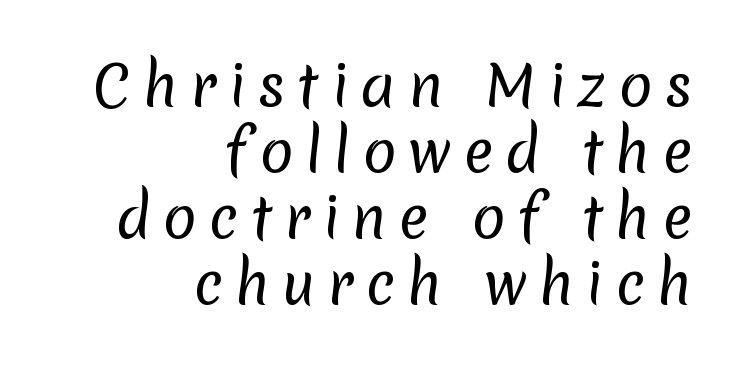
A student would call this right alignment; a typographer would say flush right, rag left. Vertical stems look standard width or narrower in stroke. The passage shown is typed in a proportional face where columns would drift. Words appear elongated and porous because spacing is wide.
